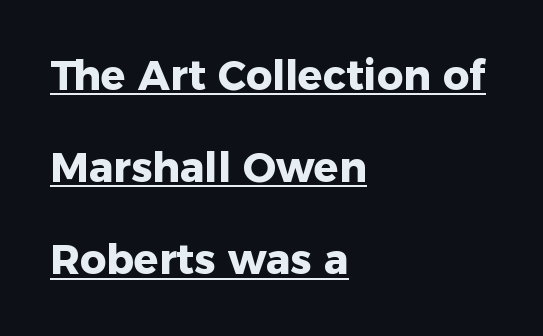
Q: Is the text bold? A: Yes.
Q: Is the text italic (slanted)? A: No, it is upright.
Q: Is the typeface a serif or a sans-serif typeface? A: Sans-serif.
Q: Is the text underlined? A: Yes.
Q: How is the paragraph aligned? A: Left-aligned.
Q: Is the spacing between letters normal or unusually wide? A: Normal.
Q: Is the spacing between lines tight, normal or loose? A: Loose.
Q: Width (condensed, normal, or wide)? A: Normal.
Q: Stroke contrast? A: Low.
Q: x-height? A: Medium.
Q: Monospaced? A: No.
